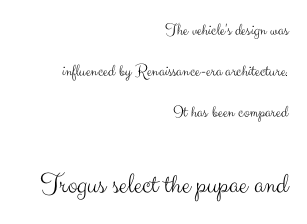
Descenders hang freely into open space. The type family on display is of the sans-serif kind. The vertical gap from one line to the next is large. How are the letters spaced? Ordinarily, with no added tracking.
